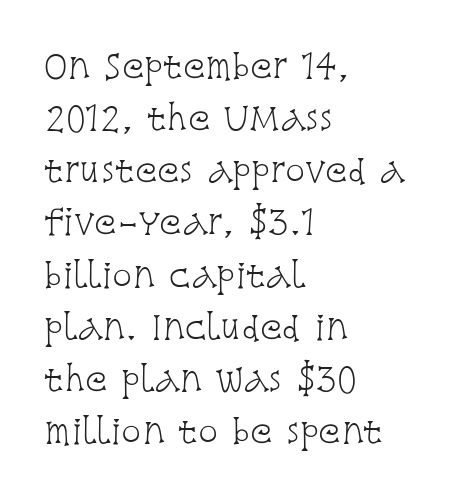
Q: Is the text bold? A: No.
Q: Is the text italic (slanted)? A: No, it is upright.
Q: Is the typeface a serif or a sans-serif typeface? A: Serif.
Q: Is the text underlined? A: No.
Q: How is the paragraph aligned? A: Left-aligned.
Q: Is the spacing between letters normal or unusually wide? A: Normal.
Q: Is the spacing between lines tight, normal or loose? A: Normal.
Q: Width (condensed, normal, or wide)? A: Condensed.
Q: Stroke contrast? A: Low.
Q: x-height? A: Large.
Q: Monospaced? A: No.
